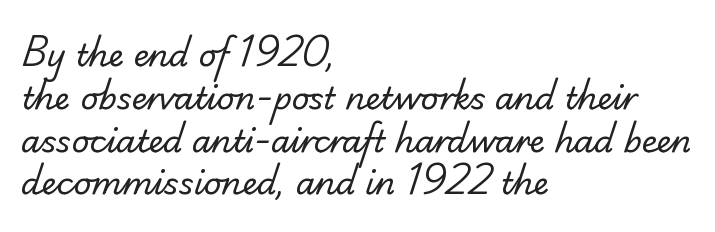
Q: Is the text bold? A: No.
Q: Is the typeface a serif or a sans-serif typeface? A: Serif.
Q: Is the text underlined? A: No.
Q: How is the paragraph aligned? A: Left-aligned.
Q: Is the spacing between letters normal or unusually wide? A: Normal.
Q: Is the spacing between lines tight, normal or loose? A: Normal.
Q: Width (condensed, normal, or wide)? A: Normal.
Q: Stroke contrast? A: Low.
Q: x-height? A: Small.
Q: Monospaced? A: No.
